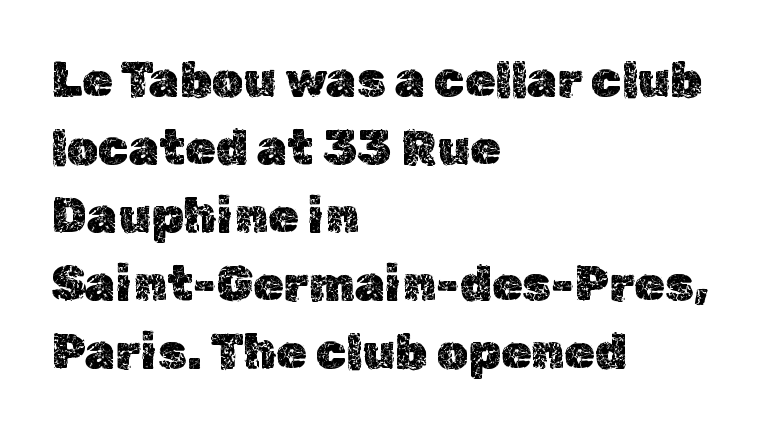
Note the varied advance widths — an 'i' is clearly narrower than an 'm'. Successive baselines arrive at the customary interval. When letters stand straight like this, we call the style roman or upright. Unmarked baselines from the first word to the last.
